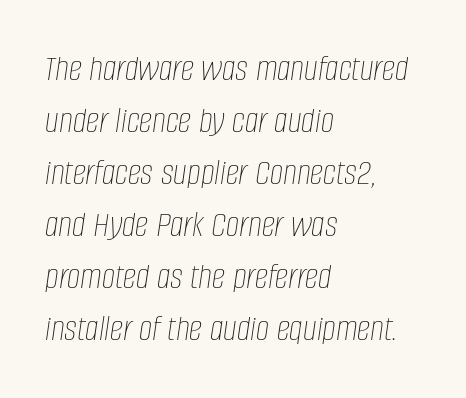
The image shows 38 px thin, condensed type, italic (leaning right); set left-aligned, normal line spacing (1.37x), normal letter spacing, not underlined; low stroke contrast and a large x-height.
